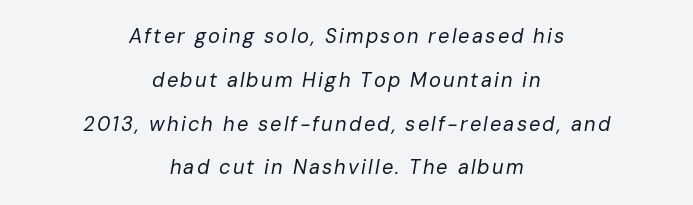
The letters look calm and open, with moderate or lighter stems. Is the type slanted? Yes — the strokes lean at a clear angle. Successive baselines arrive slowly, with a big drop between each. Each row of text sits above clean, open space.
